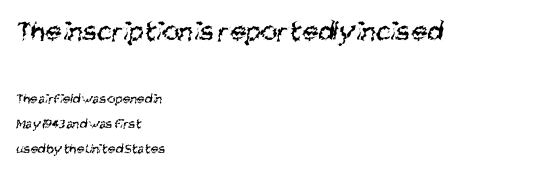
Q: Is the text bold? A: No.
Q: Is the typeface a serif or a sans-serif typeface? A: Sans-serif.
Q: Is the text underlined? A: No.
Q: How is the paragraph aligned? A: Left-aligned.
Q: Is the spacing between letters normal or unusually wide? A: Normal.
Q: Which block of text is set in a larger size, the first (top) or the second (bottom)? A: The first (top) one.
Q: Width (condensed, normal, or wide)? A: Condensed.
Q: Stroke contrast? A: Medium.
Q: x-height? A: Large.
Q: Monospaced? A: No.
